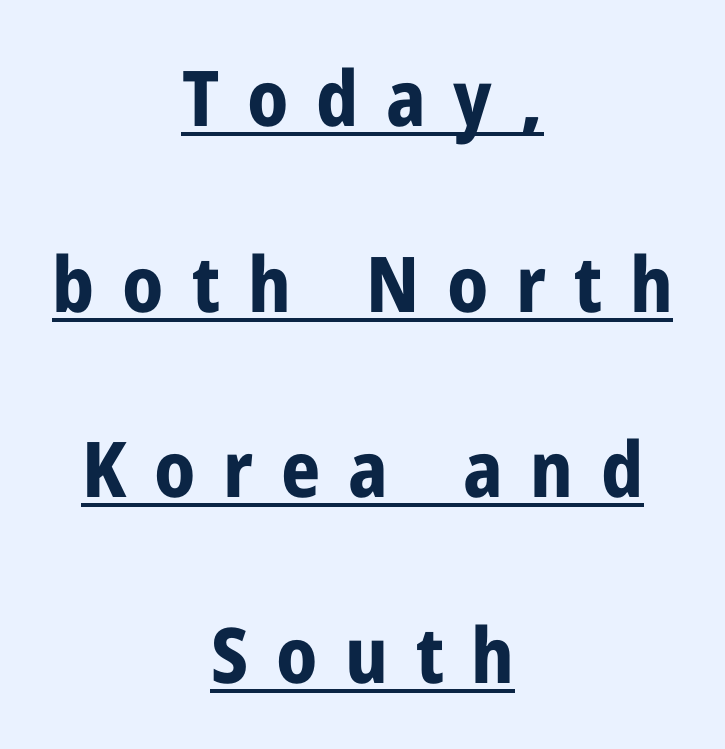
Q: Is the text bold? A: Yes.
Q: Is the text italic (slanted)? A: No, it is upright.
Q: Is the typeface a serif or a sans-serif typeface? A: Sans-serif.
Q: Is the text underlined? A: Yes.
Q: How is the paragraph aligned? A: Centered.
Q: Is the spacing between letters normal or unusually wide? A: Unusually wide.
Q: Is the spacing between lines tight, normal or loose? A: Loose.
Q: Width (condensed, normal, or wide)? A: Condensed.
Q: Stroke contrast? A: Low.
Q: x-height? A: Medium.
Q: Monospaced? A: No.
